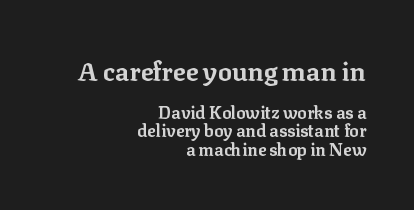
{"italic": "no", "bold": "yes", "underline": "no", "align": "right", "line_spacing": "tight", "line_spacing_ratio": 1.08, "letter_spacing": "normal", "letter_spacing_em": 0.0, "larger_block": "first", "size_ratio": 1.53, "glyph_px": 26}
